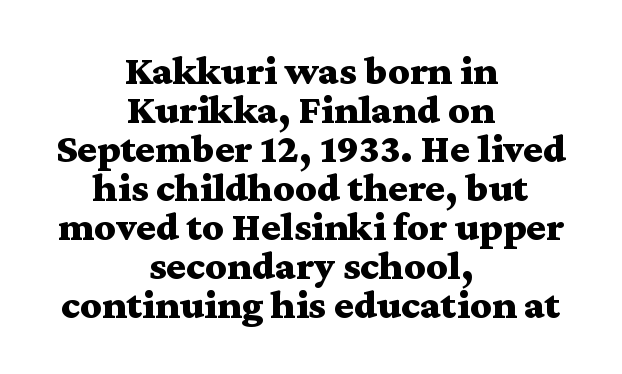
{"serif": "yes", "italic": "no", "bold": "yes", "weight": "bold", "width": "wide", "stroke_contrast": "medium", "x_height": "medium", "monospaced": "no", "underline": "no", "align": "center", "line_spacing": "tight", "line_spacing_ratio": 0.95, "letter_spacing": "normal", "letter_spacing_em": 0.0, "glyph_px": 41}
